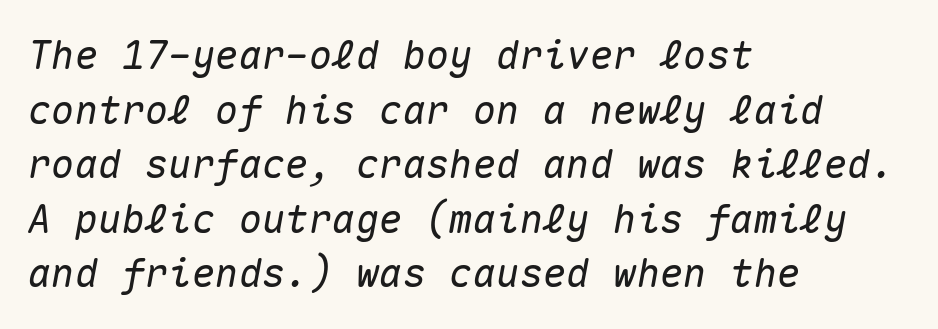
Q: Is the text italic (slanted)? A: Yes, it leans right by about 10 degrees.
Q: Is the text underlined? A: No.
Q: How is the paragraph aligned? A: Left-aligned.
Q: Is the spacing between letters normal or unusually wide? A: Normal.
Q: Is the spacing between lines tight, normal or loose? A: Normal.
Q: Width (condensed, normal, or wide)? A: Normal.
Q: Stroke contrast? A: Medium.
Q: x-height? A: Medium.
Q: Monospaced? A: Yes.
